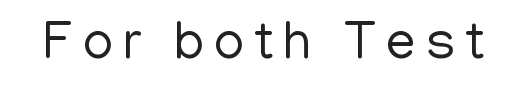
{"serif": "no", "italic": "no", "bold": "no", "weight": "regular", "width": "normal", "stroke_contrast": "low", "x_height": "medium", "monospaced": "no", "underline": "no", "glyph_px": 53}
